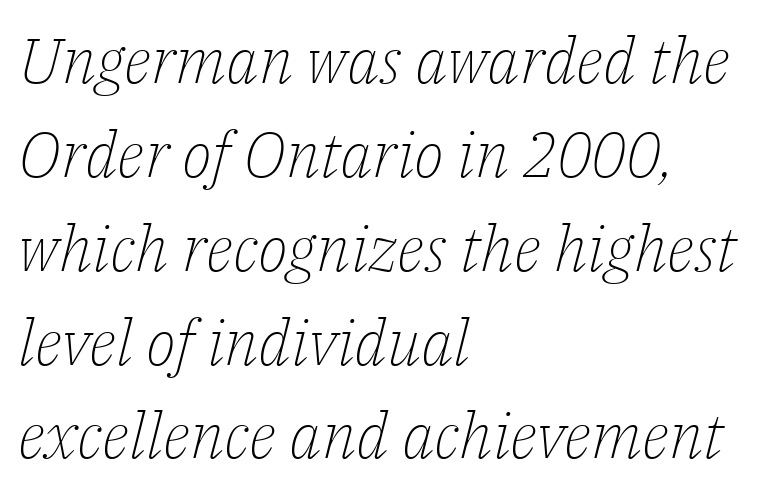
Q: Is the text bold? A: No.
Q: Is the text italic (slanted)? A: Yes, it leans right by about 14 degrees.
Q: Is the typeface a serif or a sans-serif typeface? A: Serif.
Q: Is the text underlined? A: No.
Q: How is the paragraph aligned? A: Left-aligned.
Q: Is the spacing between letters normal or unusually wide? A: Normal.
Q: Is the spacing between lines tight, normal or loose? A: Normal.
Q: Width (condensed, normal, or wide)? A: Normal.
Q: Stroke contrast? A: Low.
Q: x-height? A: Medium.
Q: Monospaced? A: No.
